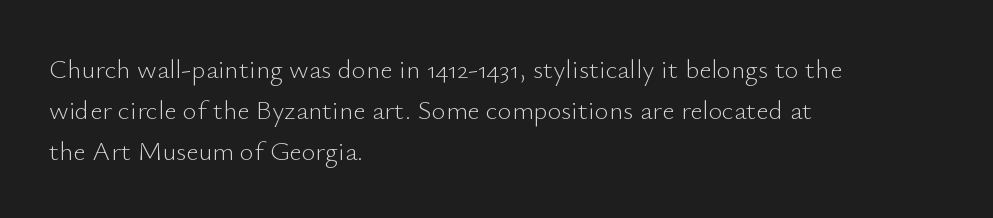
Q: Is the text bold? A: No.
Q: Is the text italic (slanted)? A: No, it is upright.
Q: Is the text underlined? A: No.
Q: How is the paragraph aligned? A: Left-aligned.
Q: Is the spacing between letters normal or unusually wide? A: Normal.
Q: Is the spacing between lines tight, normal or loose? A: Normal.
